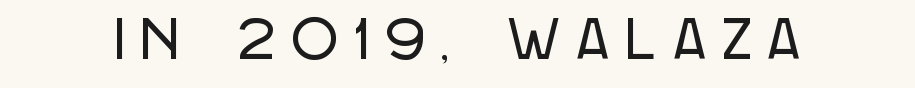
Q: Is the text italic (slanted)? A: No, it is upright.
Q: Is the typeface a serif or a sans-serif typeface? A: Sans-serif.
Q: Is the text underlined? A: No.
Q: Is the spacing between letters normal or unusually wide? A: Unusually wide.
Q: Width (condensed, normal, or wide)? A: Condensed.
Q: Stroke contrast? A: Low.
Q: x-height? A: Large.
Q: Monospaced? A: No.
